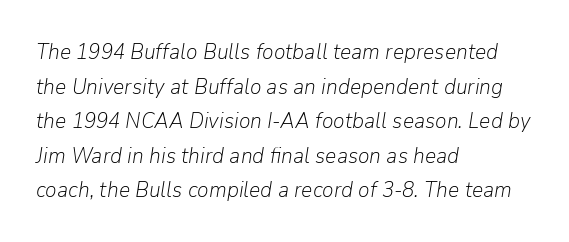
{"italic": "yes", "lean": "right", "slant_degrees": 9, "bold": "no", "underline": "no", "align": "left", "line_spacing": "normal", "line_spacing_ratio": 1.57, "letter_spacing": "normal", "letter_spacing_em": 0.0, "glyph_px": 22}
